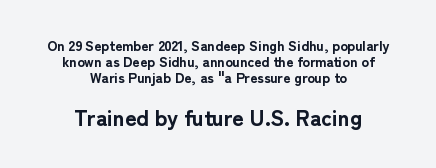
Strong, thick strokes mark this as bold type. The lines in this sample share a center point and differ in where they start and stop. Characters follow at the spacing the type designer built in. No italicization has been applied; the sample stays upright. The glyphs are unaccompanied by any horizontal stroke below them. Compare the two chunks: the lower has the greater cap height.
